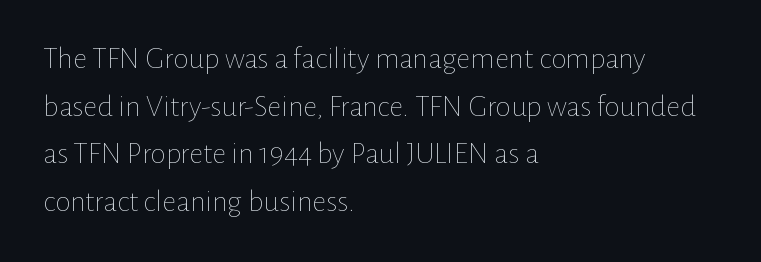
The area under the type is left untouched. Summary of weight: not heavy and not bold. Is there much room between lines? A standard amount, neither cramped nor airy. In CSS terms this would be text-align: left. These lines are rendered in a variable-pitch font.
